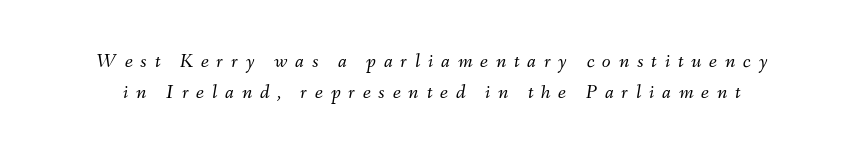
Has an underline been added? It has not. These lines were composed using italics. These lines sit exactly where default settings would place them. A typesetter would call this heavily tracked-out type.
